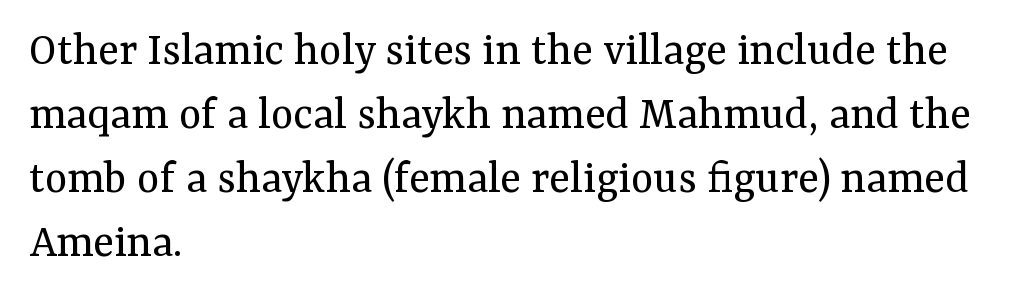
The compositor pushed each line to the left boundary. Examine the stroke ends and you'll spot serifs. Check the space under the baseline: it is left empty. This sample keeps an unexceptional amount of space between lines.
